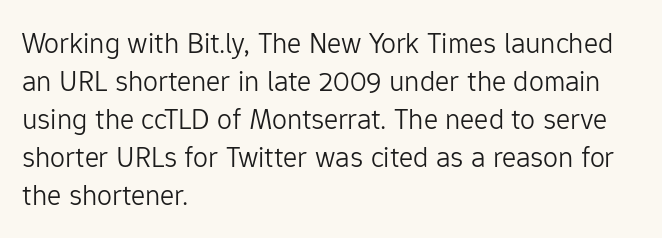
A clean baseline with only descenders dipping below it. A typesetter would mark this as roman, not italic. Looks like regular typesetting: each glyph gets only the width it needs. Compared with typical paragraphs, the rows here are spaced about the same. The passage shown is typeset with a sans-serif family.
